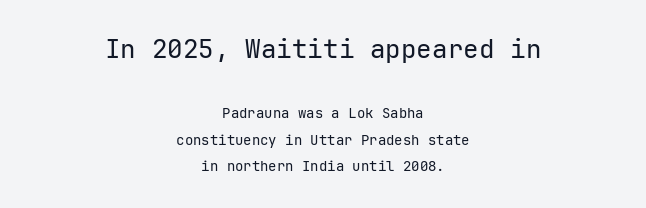
The image shows 26 px text type, upright; set centered, loose line spacing (1.92x), normal letter spacing, not underlined; the first (top) block is 1.86x larger.
